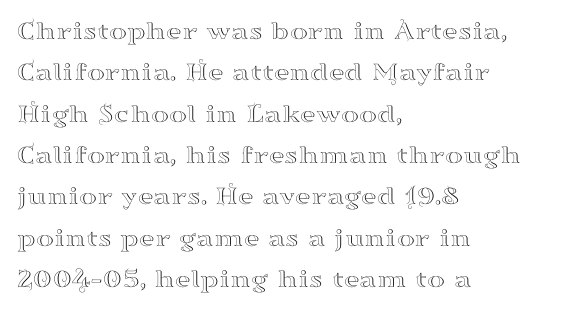
{"italic": "no", "underline": "no", "align": "left", "line_spacing": "normal", "line_spacing_ratio": 1.53, "letter_spacing": "normal", "letter_spacing_em": 0.0, "glyph_px": 27}
